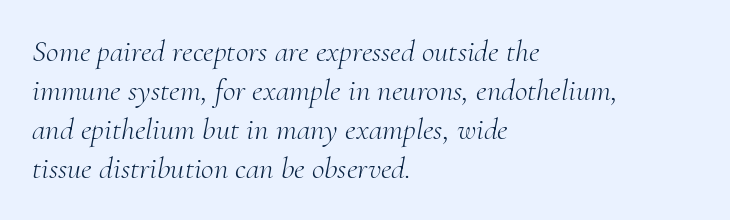
The image shows 31 px light serif type, italic (leaning right); set left-aligned, normal line spacing (1.26x), normal letter spacing, not underlined; medium stroke contrast and a small x-height.
